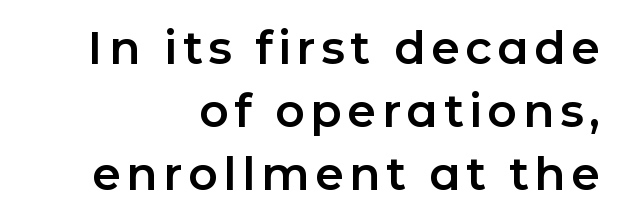
{"serif": "no", "italic": "no", "width": "normal", "stroke_contrast": "low", "x_height": "medium", "monospaced": "no", "underline": "no", "align": "right", "line_spacing": "normal", "line_spacing_ratio": 1.37, "glyph_px": 46}
